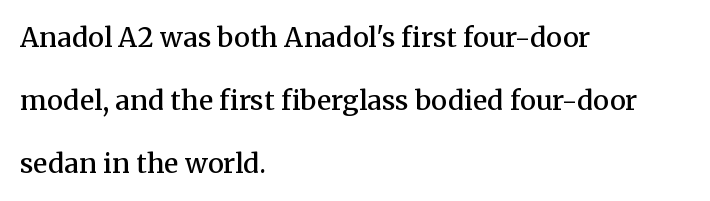
The image shows 27 px text type, upright; set left-aligned, loose line spacing (2.33x), normal letter spacing, not underlined.
